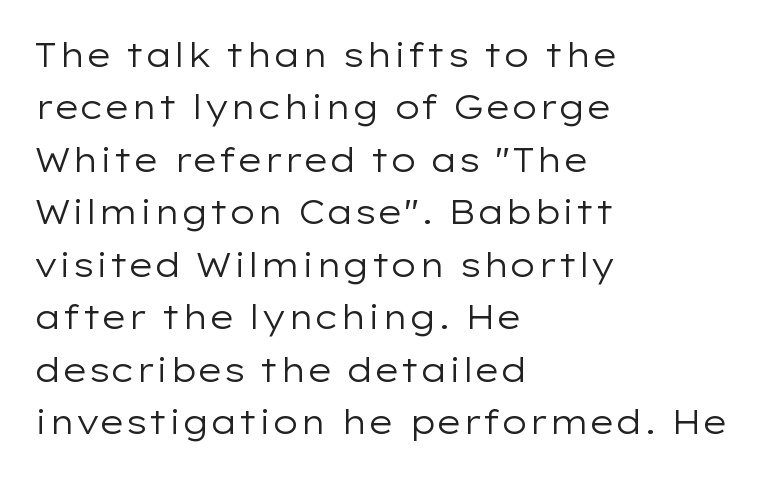
Underline: absent. This reads as an unemphasized weight, regular at the heaviest. Note the varied advance widths — an 'i' is clearly narrower than an 'm'. These lines keep a tight, regular rhythm from letter to letter. If you measured baseline to baseline, you'd find a middling distance. Every row of glyphs begins at an identical x-position on the left.
